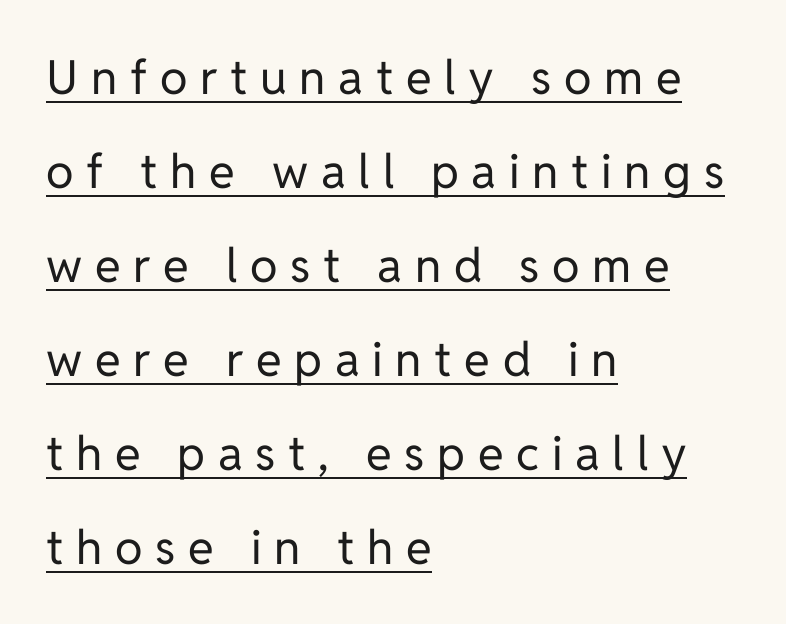
Decoration check: the copy is underlined. The lines are quadded left. You could not count columns in this text — the font is proportionally spaced. These lines were composed using upright roman letters.
